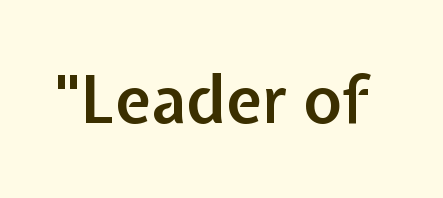
{"serif": "no", "italic": "no", "bold": "semi", "weight": "semibold", "width": "normal", "stroke_contrast": "low", "x_height": "medium", "monospaced": "no", "underline": "no", "letter_spacing": "normal", "letter_spacing_em": 0.0, "glyph_px": 65}
